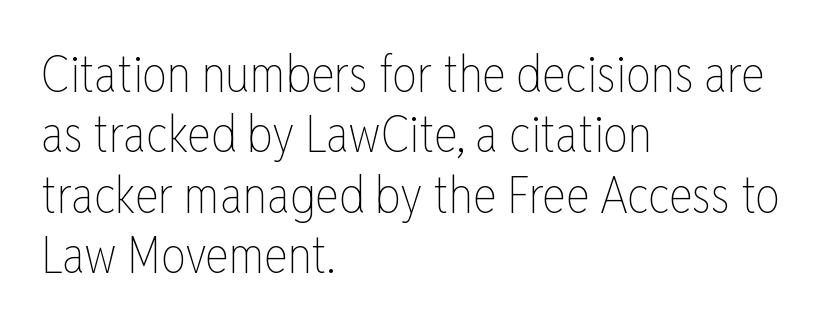
{"italic": "no", "bold": "no", "weight": "thin", "width": "condensed", "stroke_contrast": "low", "x_height": "medium", "monospaced": "no", "underline": "no", "align": "left", "line_spacing_ratio": 1.21, "letter_spacing": "normal", "letter_spacing_em": 0.0, "glyph_px": 50}
